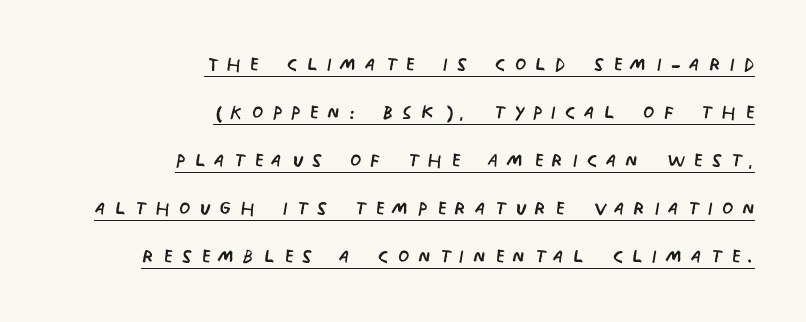
{"bold": "no", "underline": "yes", "align": "right", "line_spacing_ratio": 1.85, "letter_spacing": "wide", "letter_spacing_em": 0.33, "glyph_px": 26}
